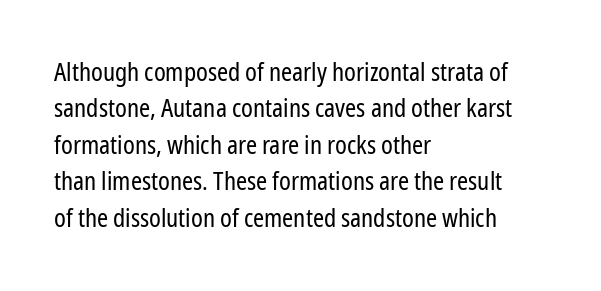
The image shows 25 px text type, upright; set left-aligned, normal line spacing (1.46x), normal letter spacing, not underlined.
